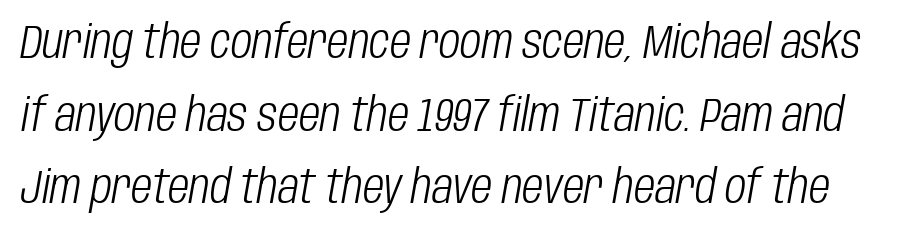
{"italic": "yes", "lean": "right", "slant_degrees": 10, "bold": "no", "weight": "light", "width": "condensed", "stroke_contrast": "low", "x_height": "large", "monospaced": "no", "underline": "no", "line_spacing": "normal", "line_spacing_ratio": 1.58, "letter_spacing": "normal", "letter_spacing_em": 0.0, "glyph_px": 46}
